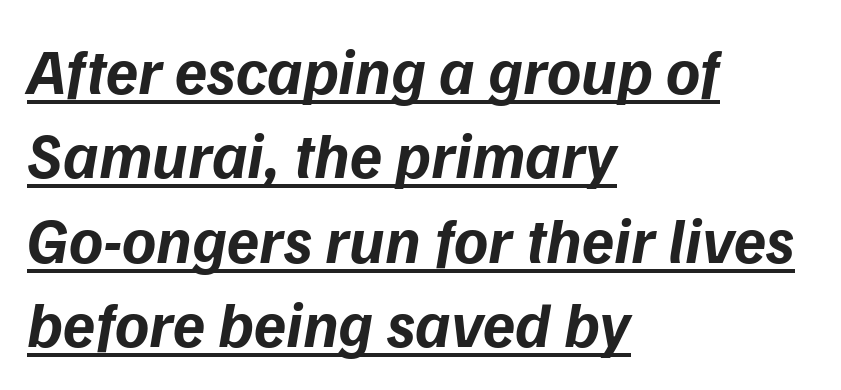
The image shows 65 px bold type, italic (leaning right); set left-aligned, normal line spacing (1.3x), normal letter spacing, underlined; low stroke contrast and a medium x-height.
